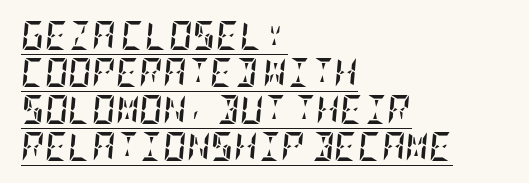
There's an unmistakable incline to the writing here. A typographer would call this underscored text. Each line starts at the same left margin while the right side varies. The rendering keeps characters at their native spacing. Chunky letters — that's bold for sure. Notice how descenders clear the ascenders below comfortably — that's standard leading.
